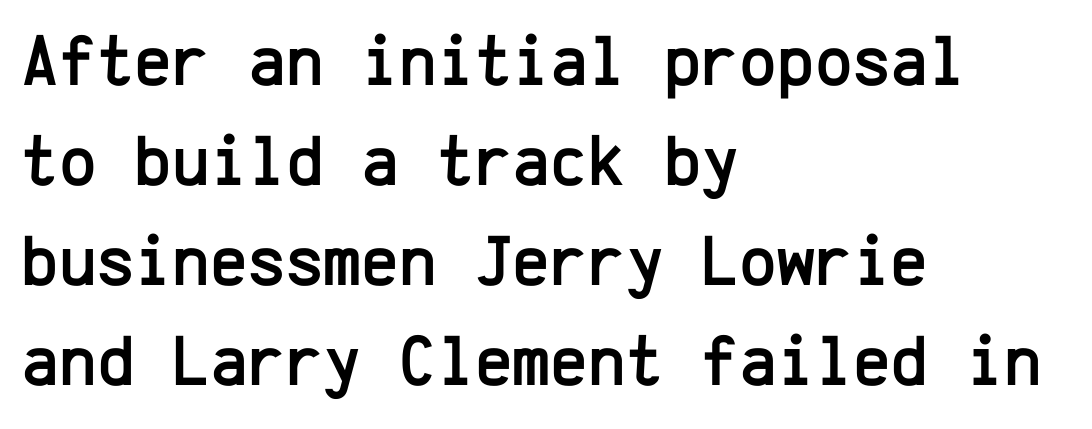
Reading down the block, your eye returns to a fixed left position each line. Nothing sits at the stroke ends, so this counts as sans-serif. The type is set solid horizontally, with unmodified tracking. In terms of leading, this rendering sits right in the middle.
